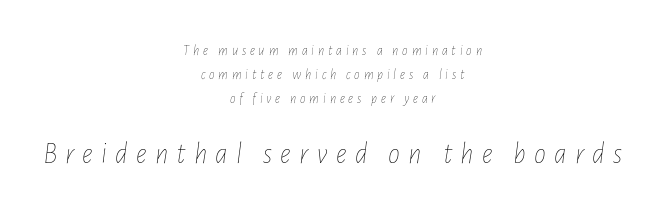
This sample is center-justified, so both line endings float freely. A bare baseline throughout the passage. This sample has the flowing, uneven cadence of proportional lettering. This rendering widens character spacing well past its baseline value.
